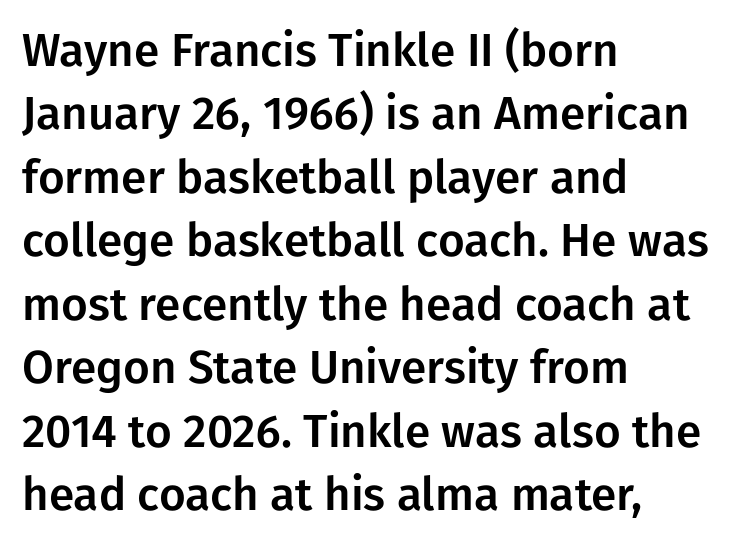
Q: Is the text italic (slanted)? A: No, it is upright.
Q: Is the typeface a serif or a sans-serif typeface? A: Sans-serif.
Q: Is the text underlined? A: No.
Q: How is the paragraph aligned? A: Left-aligned.
Q: Is the spacing between letters normal or unusually wide? A: Normal.
Q: Is the spacing between lines tight, normal or loose? A: Normal.
Q: Width (condensed, normal, or wide)? A: Normal.
Q: Stroke contrast? A: Low.
Q: x-height? A: Medium.
Q: Monospaced? A: No.
